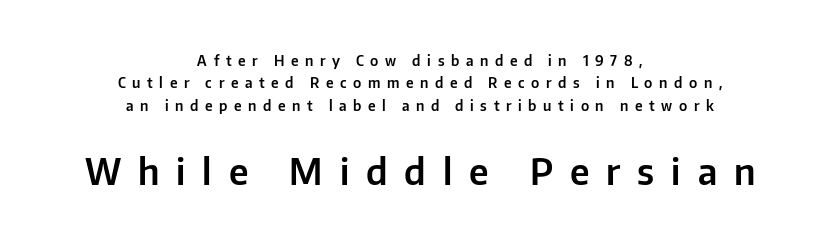
Q: Is the text italic (slanted)? A: No, it is upright.
Q: Is the typeface a serif or a sans-serif typeface? A: Sans-serif.
Q: Is the text underlined? A: No.
Q: How is the paragraph aligned? A: Centered.
Q: Is the spacing between letters normal or unusually wide? A: Unusually wide.
Q: Is the spacing between lines tight, normal or loose? A: Normal.
Q: Which block of text is set in a larger size, the first (top) or the second (bottom)? A: The second (bottom) one.
Q: Width (condensed, normal, or wide)? A: Normal.
Q: Stroke contrast? A: Low.
Q: x-height? A: Medium.
Q: Monospaced? A: No.
